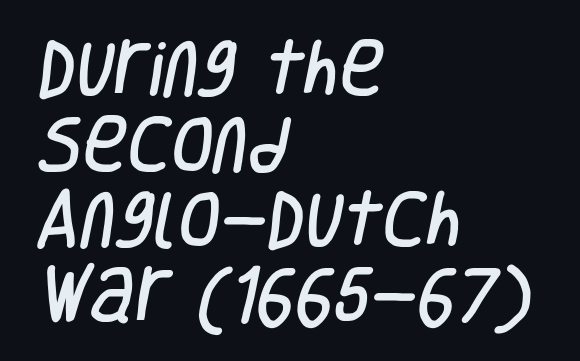
The image shows 61 px condensed sans-serif type; set left-aligned, line spacing 1.24x, normal letter spacing, not underlined; low stroke contrast and a large x-height.
